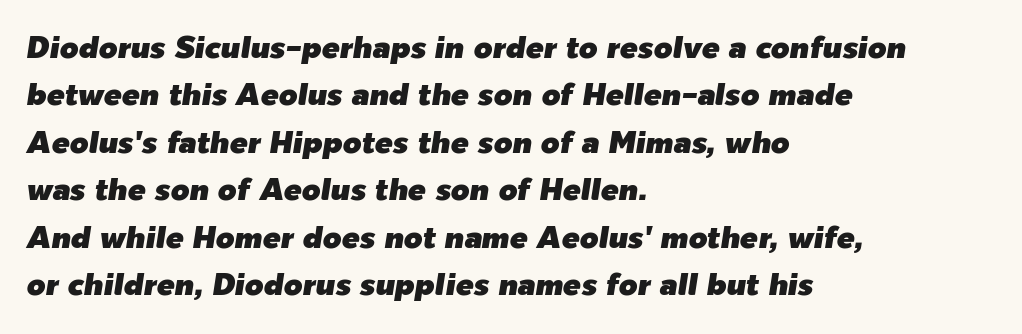
Q: Is the text italic (slanted)? A: Yes, it leans right by about 9 degrees.
Q: Is the text underlined? A: No.
Q: How is the paragraph aligned? A: Left-aligned.
Q: Is the spacing between letters normal or unusually wide? A: Normal.
Q: Is the spacing between lines tight, normal or loose? A: Normal.
Q: Width (condensed, normal, or wide)? A: Normal.
Q: Stroke contrast? A: Low.
Q: x-height? A: Medium.
Q: Monospaced? A: No.
